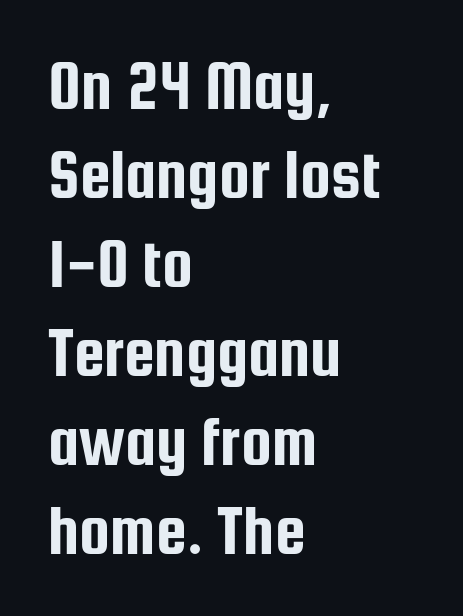
The image shows 69 px condensed sans-serif type, upright; set left-aligned, normal line spacing (1.29x), normal letter spacing, not underlined; low stroke contrast and a medium x-height.
